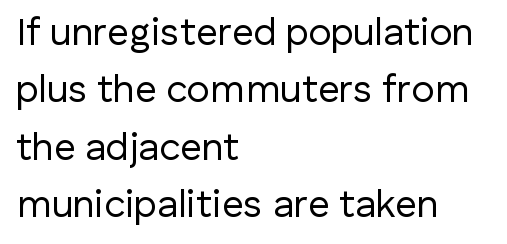
The image shows 38 px regular-weight sans-serif type, upright; set left-aligned, normal line spacing (1.51x), normal letter spacing, not underlined; low stroke contrast and a medium x-height.
